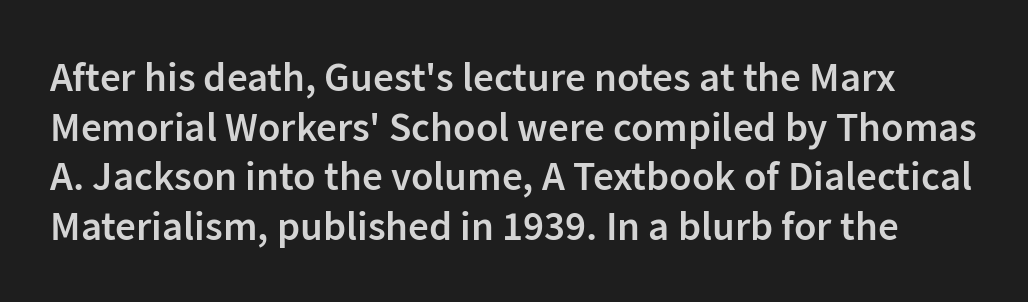
Q: Is the text bold? A: Semi-bold.
Q: Is the text italic (slanted)? A: No, it is upright.
Q: Is the typeface a serif or a sans-serif typeface? A: Sans-serif.
Q: Is the text underlined? A: No.
Q: Is the spacing between letters normal or unusually wide? A: Normal.
Q: Width (condensed, normal, or wide)? A: Normal.
Q: Stroke contrast? A: Low.
Q: x-height? A: Medium.
Q: Monospaced? A: No.
